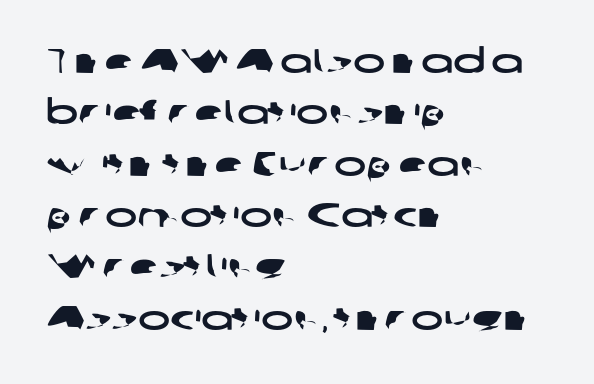
Notice how descenders clear the ascenders below comfortably — that's standard leading. The paragraph has a hard left edge and a soft right edge. The passage shown is typeset with a sans-serif family. Words float on clear page, feet unadorned. Character widths vary here, with narrow letters taking less room than wide ones.
